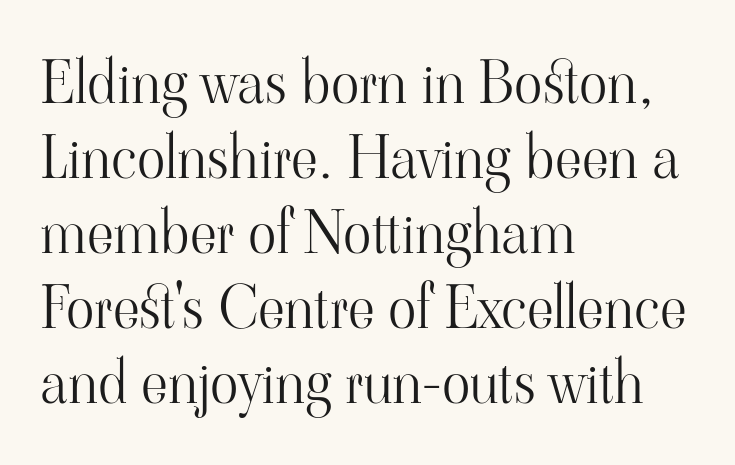
Q: Is the text bold? A: No.
Q: Is the text italic (slanted)? A: No, it is upright.
Q: Is the typeface a serif or a sans-serif typeface? A: Serif.
Q: Is the text underlined? A: No.
Q: How is the paragraph aligned? A: Left-aligned.
Q: Is the spacing between letters normal or unusually wide? A: Normal.
Q: Is the spacing between lines tight, normal or loose? A: Normal.
Q: Width (condensed, normal, or wide)? A: Normal.
Q: Stroke contrast? A: High.
Q: x-height? A: Small.
Q: Monospaced? A: No.
